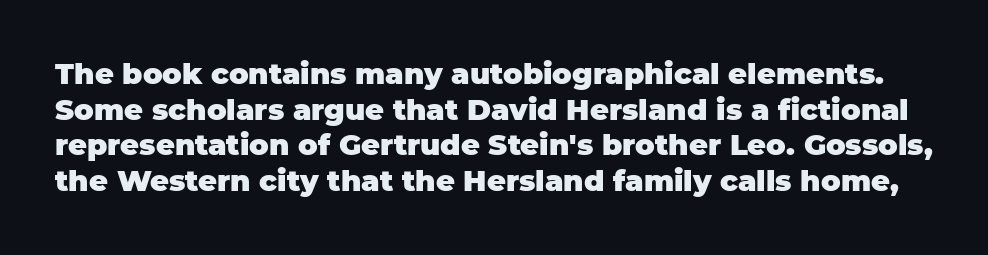
Characters remain perfectly vertical along every line. As a designer I'd log this as weight 700, bold. Default kerning and tracking; the words read as compact shapes. The letters advance in unequal steps, a hallmark of proportional type.
